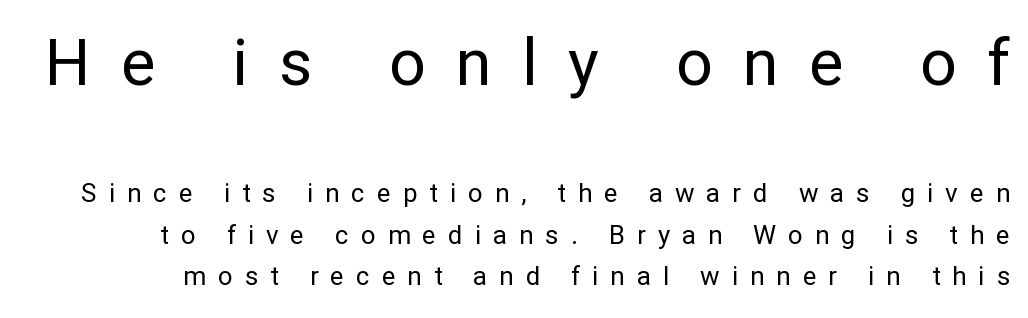
{"serif": "no", "italic": "no", "bold": "no", "weight": "regular", "width": "normal", "stroke_contrast": "low", "x_height": "medium", "monospaced": "no", "underline": "no", "line_spacing": "normal", "line_spacing_ratio": 1.61, "letter_spacing": "wide", "letter_spacing_em": 0.46, "larger_block": "first", "size_ratio": 2.5, "glyph_px": 65}
